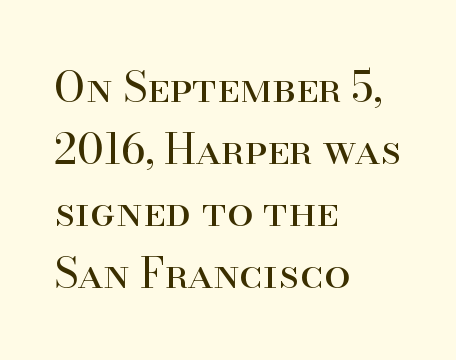
The image shows 42 px regular-weight serif type, upright; set left-aligned, normal line spacing (1.48x), normal letter spacing, not underlined; high stroke contrast and a small x-height.
